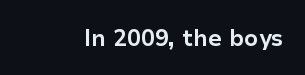
The image shows 23 px bold type, upright; set normal letter spacing, not underlined.
